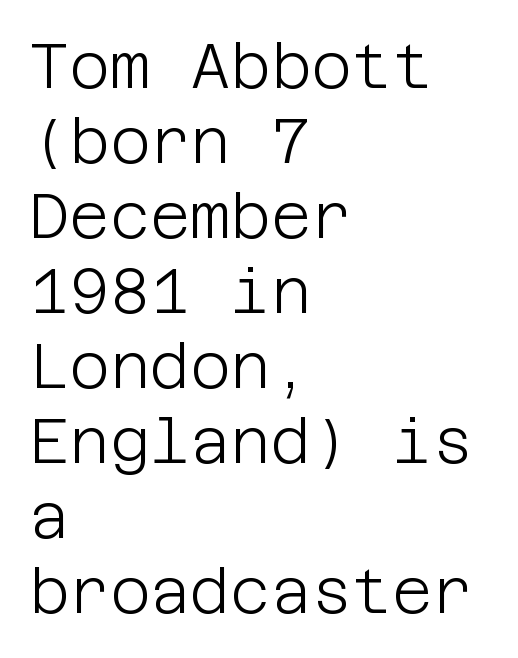
A bare baseline throughout the passage. Alignment: flush left. Nope, not italic — everything's standing straight. These glyphs show unthickened strokes, regular width or finer.
